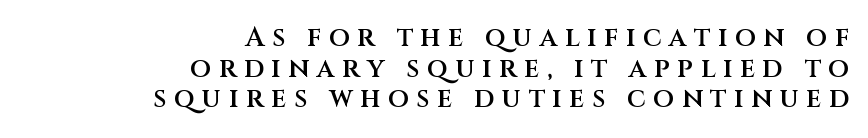
Inter-character spacing is expanded well beyond the font's built-in metrics. Line spacing here is tight. Beneath every word, the page is bare. Does the lettering tilt? It doesn't — this is upright. The rag falls on the left side of this text block. Bold? Not quite — semibold, heavier than regular but stopping short.
